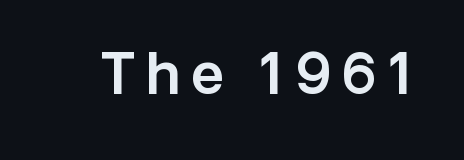
The image shows 56 px sans-serif type, upright; set unusually wide letter spacing (+0.2 em), not underlined; a medium x-height.
